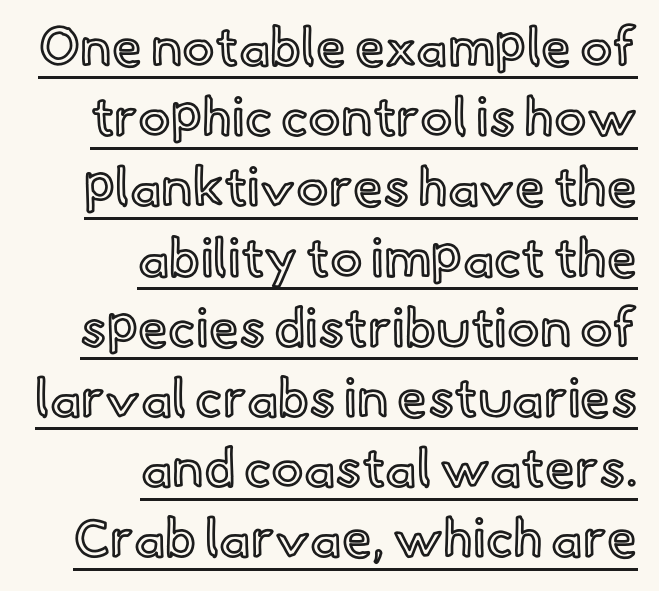
Q: Is the text italic (slanted)? A: No, it is upright.
Q: Is the text underlined? A: Yes.
Q: How is the paragraph aligned? A: Right-aligned.
Q: Is the spacing between letters normal or unusually wide? A: Normal.
Q: Is the spacing between lines tight, normal or loose? A: Normal.
Q: Width (condensed, normal, or wide)? A: Normal.
Q: x-height? A: Small.
Q: Monospaced? A: No.
